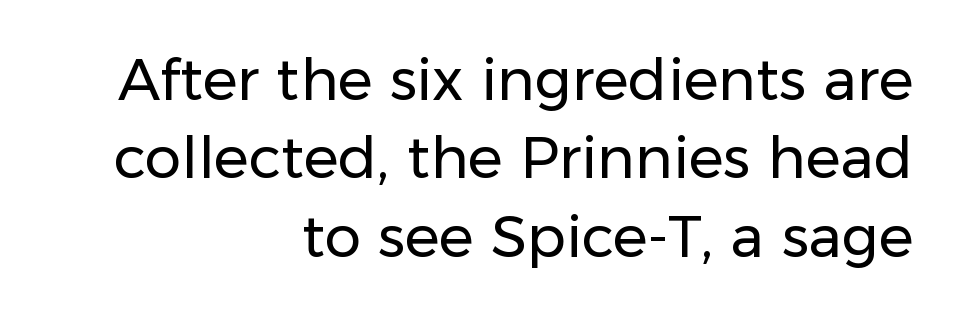
Regarding leading, the lines here are spaced in the standard way. Descenders are the only things crossing below the line. Counters stay open thanks to moderate or lighter strokes. All the whitespace from short lines collects on the left. Proportional: the letters do not fall into vertical columns. You could call the tracking neutral — neither tight nor loose.
